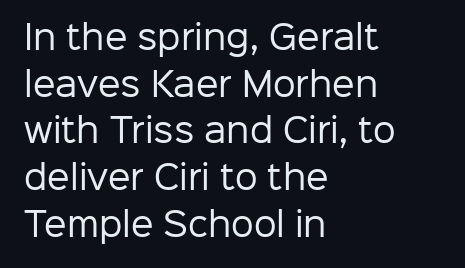
Notice how the stems are strictly vertical — no italics here. The passage shown is typeset with a sans-serif family. There is no visible air inserted between adjacent glyphs. The passage shown is not bold in any degree. Rows of type keep a routine distance in the vertical direction. Here the designer chose a conventional face with non-uniform glyph widths.
